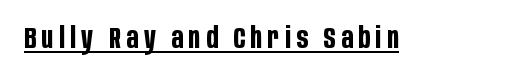
Pretty heavy lettering here — definitely bold. You could not count columns in this text — the font is proportionally spaced. The axis of the letterforms is exactly vertical. The glyphs are accompanied by a horizontal stroke just below them. Does the type have serifs? No, each stem ends abruptly.
